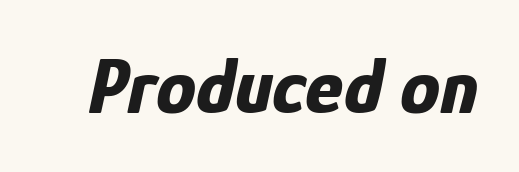
{"italic": "yes", "lean": "right", "slant_degrees": 12, "bold": "yes", "weight": "bold", "width": "condensed", "stroke_contrast": "low", "x_height": "medium", "monospaced": "no", "underline": "no", "letter_spacing": "normal", "letter_spacing_em": 0.0, "glyph_px": 80}
